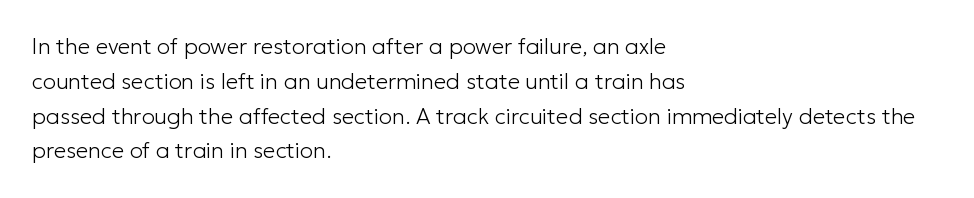
The image shows 22 px text type, upright; set left-aligned, normal line spacing (1.58x), normal letter spacing, not underlined.
